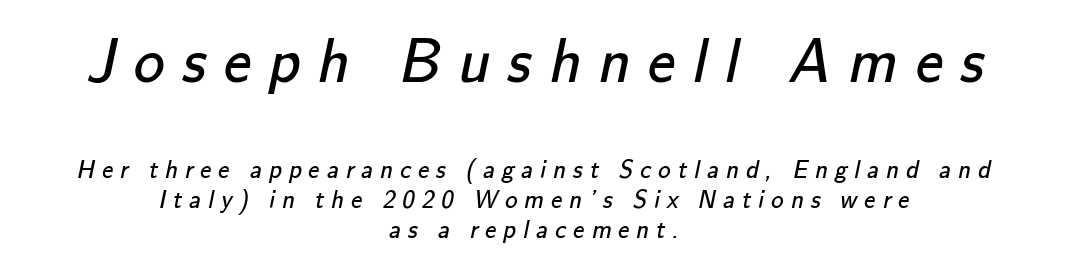
Q: Is the text bold? A: No.
Q: Is the typeface a serif or a sans-serif typeface? A: Sans-serif.
Q: Is the text underlined? A: No.
Q: How is the paragraph aligned? A: Centered.
Q: Is the spacing between letters normal or unusually wide? A: Unusually wide.
Q: Which block of text is set in a larger size, the first (top) or the second (bottom)? A: The first (top) one.
Q: Width (condensed, normal, or wide)? A: Normal.
Q: Stroke contrast? A: Low.
Q: x-height? A: Small.
Q: Monospaced? A: No.
